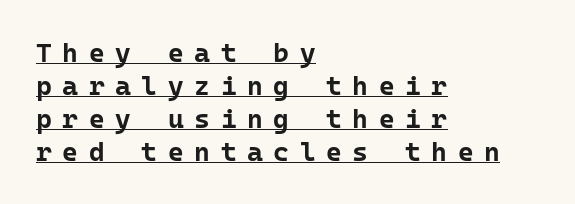
Q: Is the text bold? A: Yes.
Q: Is the text italic (slanted)? A: No, it is upright.
Q: Is the text underlined? A: Yes.
Q: How is the paragraph aligned? A: Left-aligned.
Q: Is the spacing between letters normal or unusually wide? A: Unusually wide.
